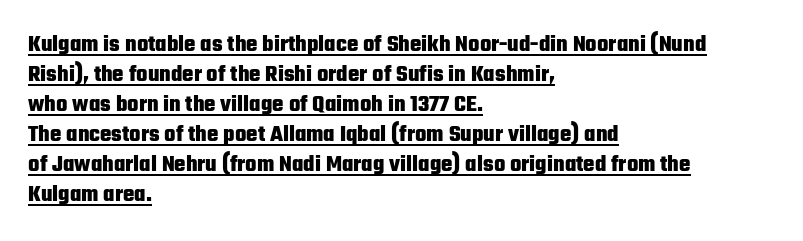
Tracking value appears to be zero — textbook default spacing. As a designer I'd log this as weight 700, bold. Has an underline been added? It has. This block has exactly the height ordinary leading produces. You can tell it's not italic because the verticals are truly vertical.
